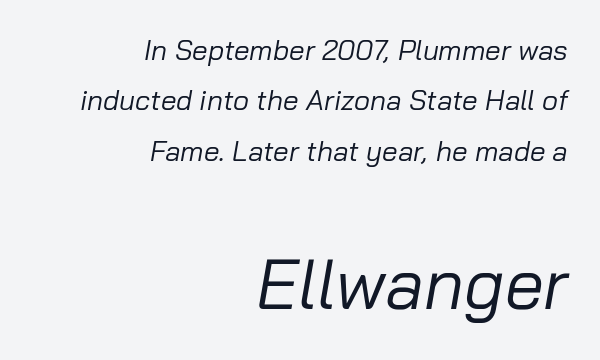
The image shows 70 px regular-weight type, italic (leaning right); set right-aligned, line spacing 1.8x, normal letter spacing, not underlined; the second (bottom) block is 2.5x larger; low stroke contrast and a medium x-height.
